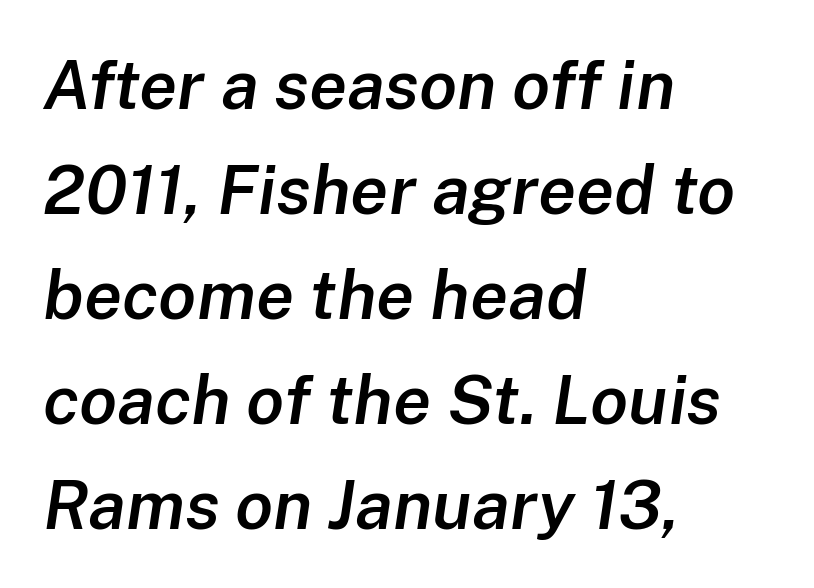
The image shows 69 px semibold type, italic (leaning right); set left-aligned, normal line spacing (1.52x), normal letter spacing, not underlined; low stroke contrast and a medium x-height.
